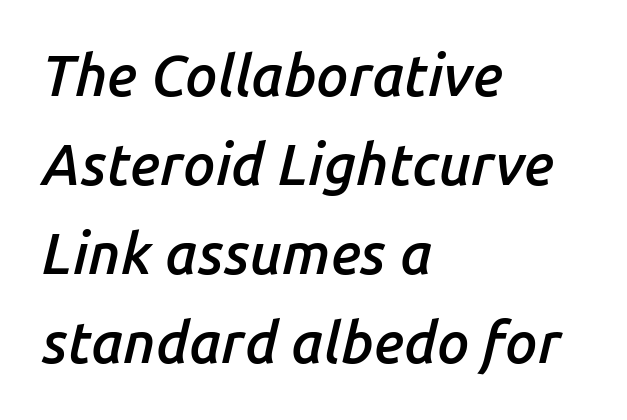
Q: Is the text bold? A: Semi-bold.
Q: Is the text italic (slanted)? A: Yes, it leans right by about 14 degrees.
Q: Is the text underlined? A: No.
Q: How is the paragraph aligned? A: Left-aligned.
Q: Is the spacing between letters normal or unusually wide? A: Normal.
Q: Is the spacing between lines tight, normal or loose? A: Normal.
Q: Width (condensed, normal, or wide)? A: Normal.
Q: Stroke contrast? A: Low.
Q: x-height? A: Medium.
Q: Monospaced? A: No.
